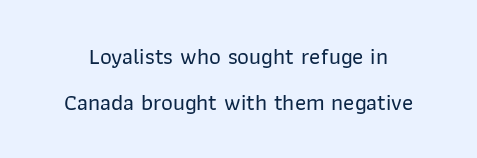
{"italic": "no", "underline": "no", "line_spacing": "loose", "line_spacing_ratio": 1.98, "letter_spacing": "normal", "letter_spacing_em": 0.0, "glyph_px": 23}
